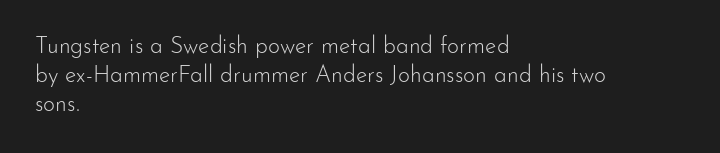
The image shows 23 px text type, upright; set left-aligned, normal line spacing (1.27x), normal letter spacing, not underlined.
